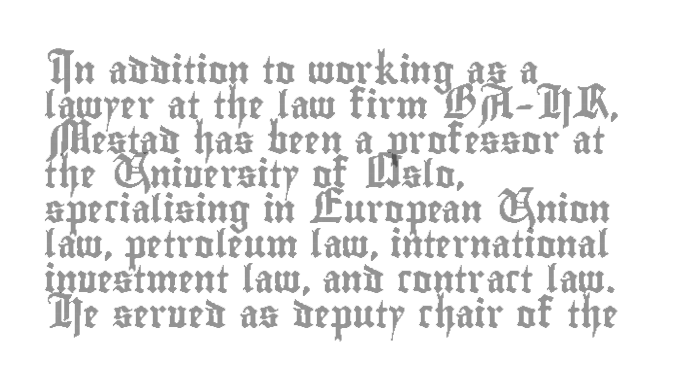
The image shows 27 px text type, upright; set left-aligned, normal line spacing (1.29x), normal letter spacing, not underlined.
